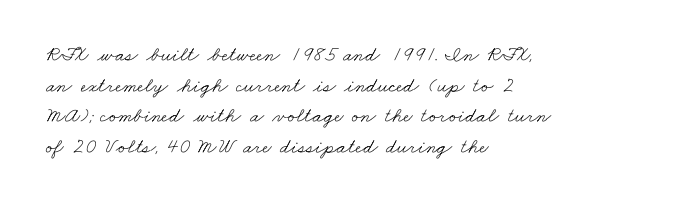
{"bold": "no", "underline": "no", "align": "left", "line_spacing": "normal", "line_spacing_ratio": 1.46, "letter_spacing": "normal", "letter_spacing_em": 0.0, "glyph_px": 21}
